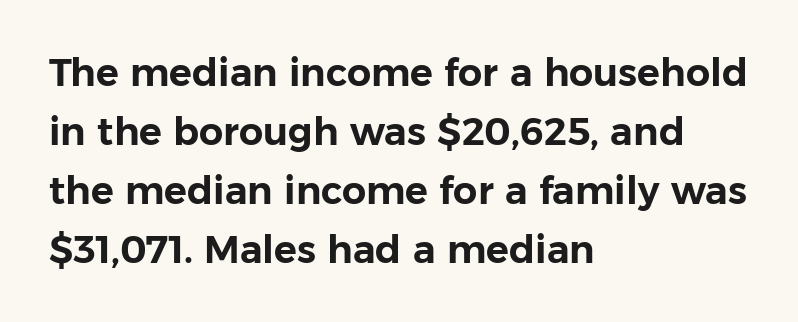
The image shows 38 px sans-serif type, upright; set left-aligned, normal line spacing (1.55x), normal letter spacing, not underlined; low stroke contrast and a medium x-height.
